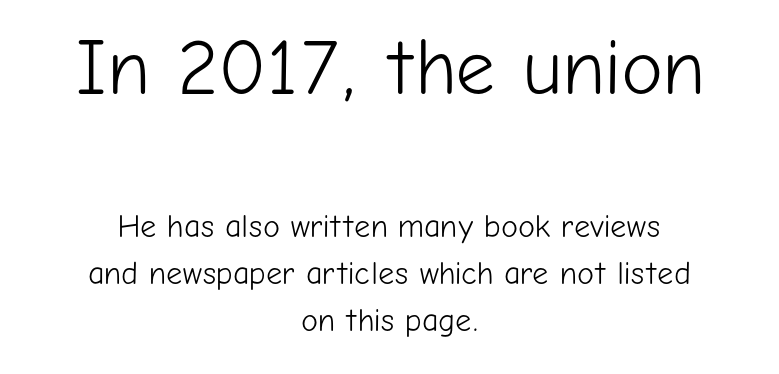
The image shows 79 px light sans-serif type, upright; set centered, normal line spacing (1.47x), normal letter spacing, not underlined; the first (top) block is 2.47x larger; low stroke contrast and a medium x-height.
